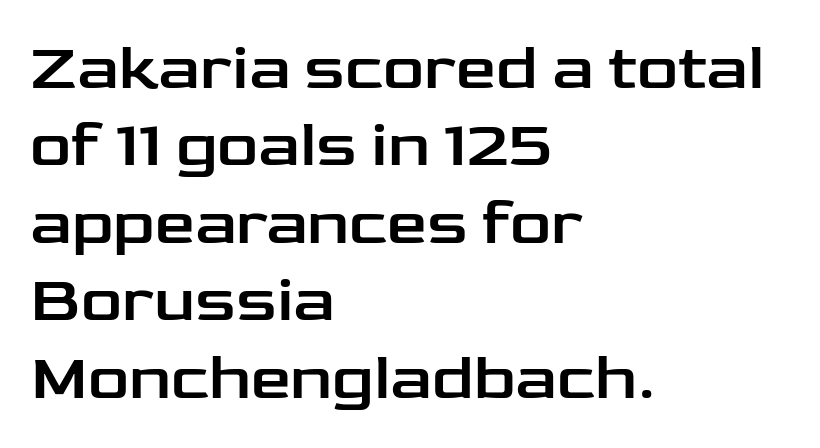
The image shows 64 px wide sans-serif type, upright; set left-aligned, line spacing 1.21x, normal letter spacing, not underlined; low stroke contrast and a medium x-height.
